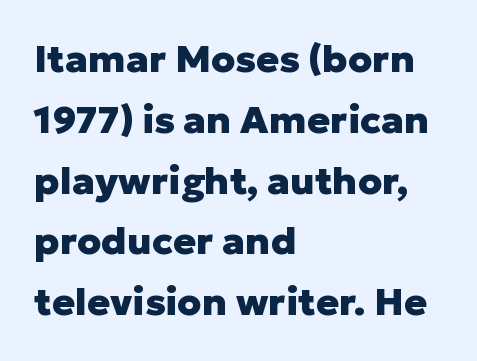
The image shows 38 px heavy sans-serif type, upright; set left-aligned, normal line spacing (1.6x), normal letter spacing, not underlined; low stroke contrast and a medium x-height.
